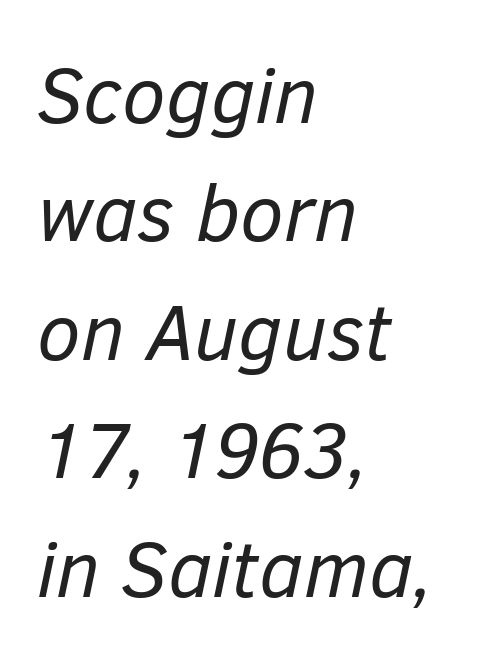
A typesetter would call this proportional, since set widths differ per character. Quick note: interline space is typical. These lines are set flush left with a ragged right edge. In terms of posture, this sample is oblique.
